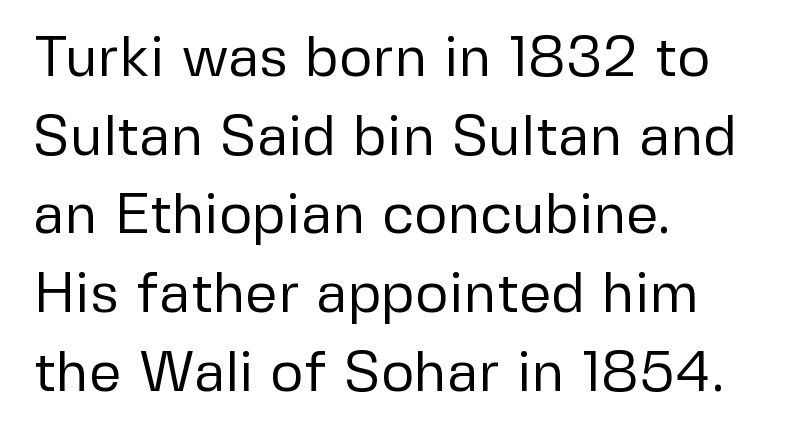
Q: Is the text bold? A: No.
Q: Is the text italic (slanted)? A: No, it is upright.
Q: Is the typeface a serif or a sans-serif typeface? A: Sans-serif.
Q: Is the text underlined? A: No.
Q: How is the paragraph aligned? A: Left-aligned.
Q: Is the spacing between letters normal or unusually wide? A: Normal.
Q: Is the spacing between lines tight, normal or loose? A: Normal.
Q: Width (condensed, normal, or wide)? A: Normal.
Q: Stroke contrast? A: Low.
Q: x-height? A: Medium.
Q: Monospaced? A: No.
